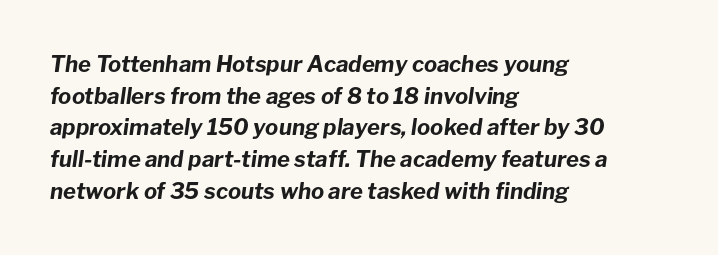
Q: Is the text bold? A: Yes.
Q: Is the text italic (slanted)? A: Yes, it leans right by about 8 degrees.
Q: Is the text underlined? A: No.
Q: How is the paragraph aligned? A: Left-aligned.
Q: Is the spacing between letters normal or unusually wide? A: Normal.
Q: Is the spacing between lines tight, normal or loose? A: Normal.
